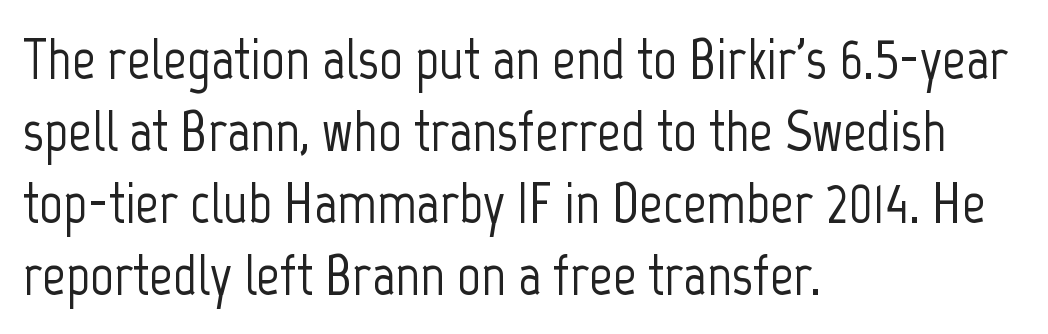
This sample has the flowing, uneven cadence of proportional lettering. Style check: upright. Horizontally, the lines are justified to the leading edge only. I'd call this a sans setting — the letters go barefoot.
